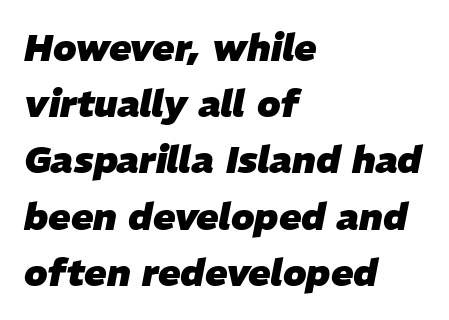
The passage shown is typed in a proportional face where columns would drift. Caption: multi-line text, flush left, ragged right. The specimen omits any rule beneath the text block's lines. Short note: letters normally spaced. You can tell it's italic because the verticals aren't actually vertical.
